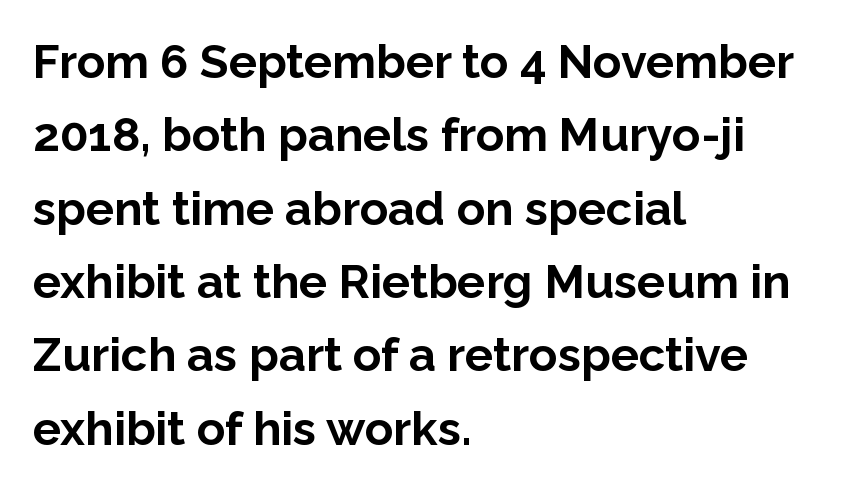
Are there feet on the stems? There aren't — it's a sans. The string is rendered with underlining switched off. Designer's note — italics off, roman on. Line spacing here is normal. Honestly, the letter spacing is just normal — you wouldn't notice it. Is the block centered? No — it sits flush against the left margin.
